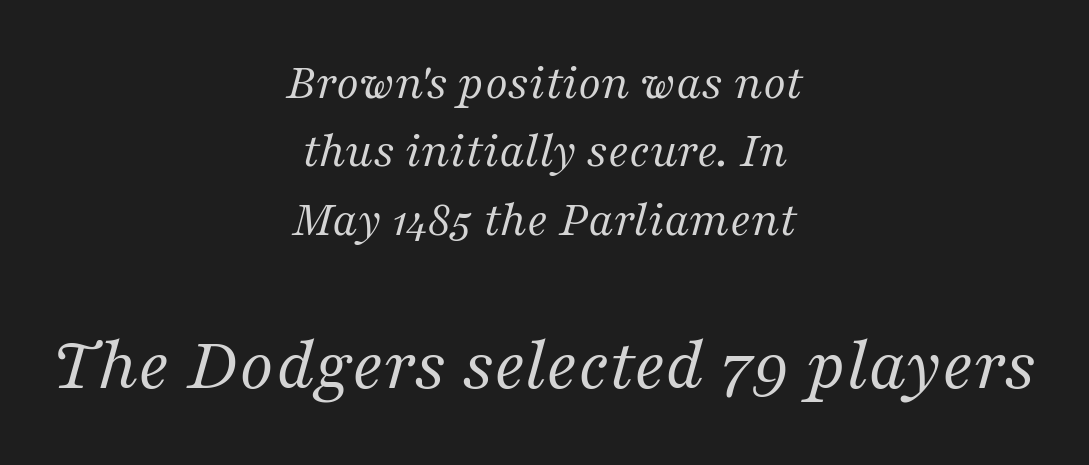
{"serif": "yes", "italic": "yes", "lean": "right", "slant_degrees": 16, "bold": "no", "weight": "regular", "width": "normal", "stroke_contrast": "medium", "x_height": "medium", "monospaced": "no", "underline": "no", "align": "center", "line_spacing": "normal", "line_spacing_ratio": 1.34, "letter_spacing": "normal", "letter_spacing_em": 0.0, "larger_block": "second", "size_ratio": 1.51, "glyph_px": 77}
